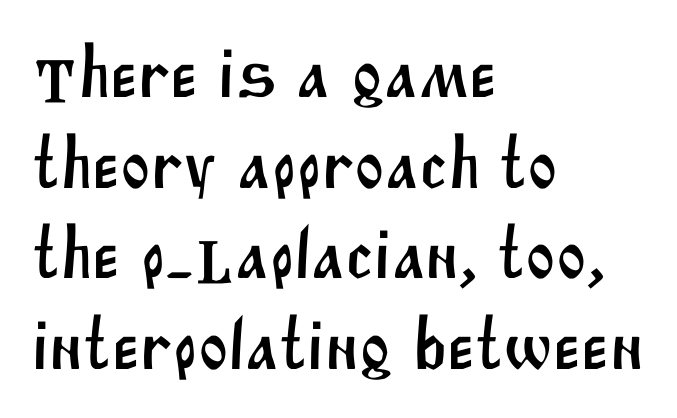
The image shows 72 px sans-serif type; set left-aligned, normal line spacing (1.26x), normal letter spacing, not underlined; medium stroke contrast and a large x-height.
